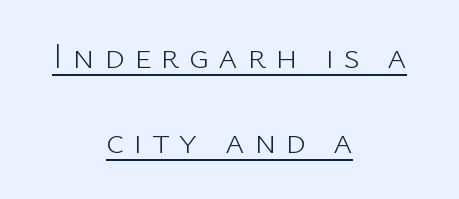
{"serif": "no", "italic": "no", "bold": "no", "weight": "light", "width": "normal", "stroke_contrast": "low", "x_height": "medium", "monospaced": "no", "underline": "yes", "align": "center", "line_spacing": "loose", "line_spacing_ratio": 2.3, "letter_spacing": "wide", "letter_spacing_em": 0.25, "glyph_px": 37}
